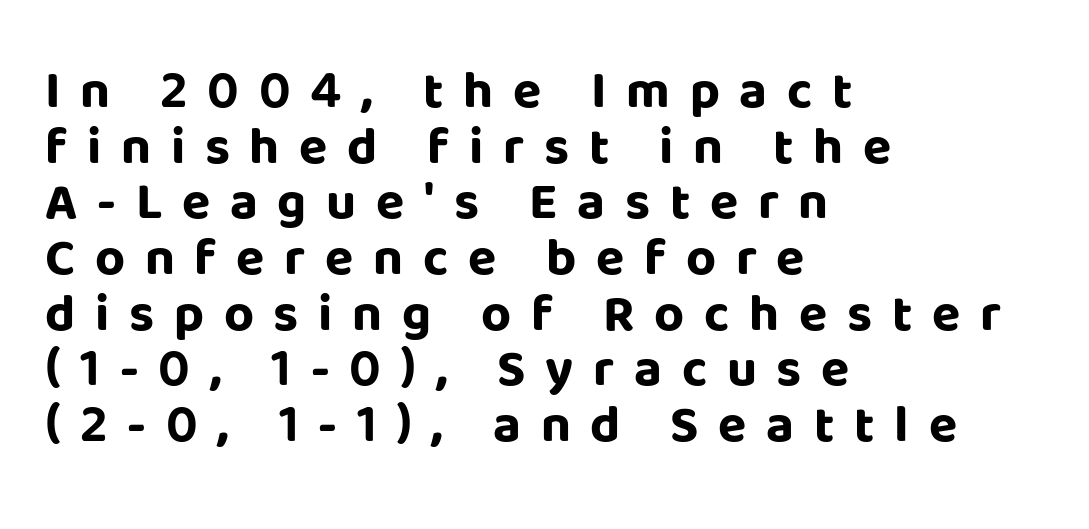
The image shows 52 px bold sans-serif type, upright; set left-aligned, tight line spacing (1.07x), unusually wide letter spacing (+0.38 em), not underlined; low stroke contrast and a large x-height.
